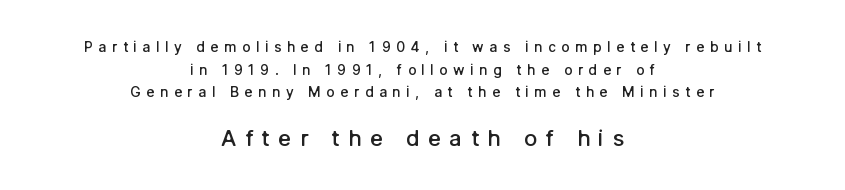
Loose tracking; the words dissolve into strings of separated letters. Vertically, the passage feels balanced, rows spaced as you'd expect. Size contrast runs from small at the top to large at the bottom. No word sits above an underline. A student would call this center alignment; a typographer would say set centered. How heavy is the stroke? Medium-heavy — a semibold, shy of bold.
